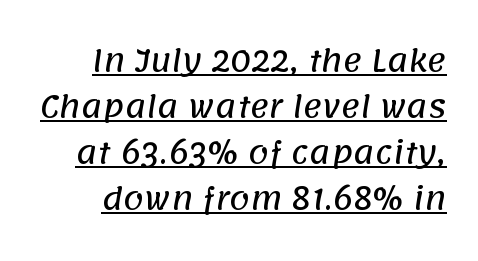
{"serif": "no", "width": "normal", "stroke_contrast": "low", "x_height": "large", "monospaced": "no", "underline": "yes", "line_spacing": "normal", "line_spacing_ratio": 1.59, "letter_spacing": "normal", "letter_spacing_em": 0.0, "glyph_px": 29}
